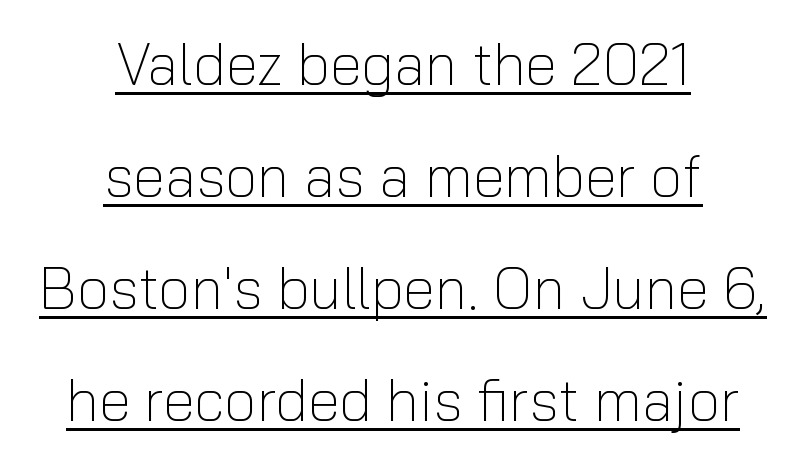
{"serif": "no", "italic": "no", "bold": "no", "weight": "light", "width": "normal", "stroke_contrast": "low", "x_height": "medium", "monospaced": "no", "underline": "yes", "align": "center", "line_spacing": "loose", "line_spacing_ratio": 1.93, "letter_spacing": "normal", "letter_spacing_em": 0.0, "glyph_px": 58}
